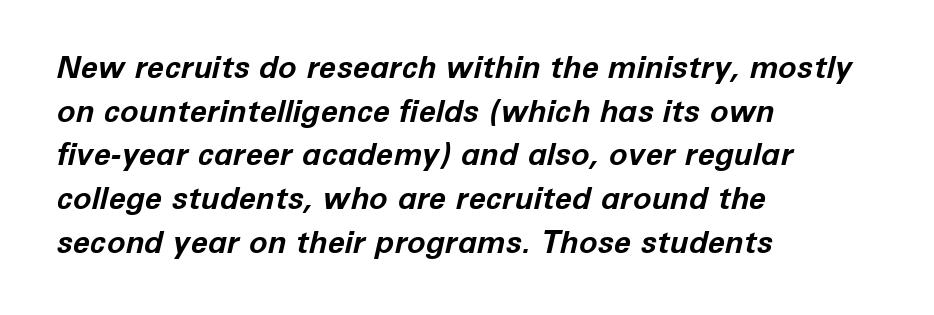
{"italic": "yes", "lean": "right", "slant_degrees": 12, "bold": "yes", "weight": "bold", "width": "normal", "stroke_contrast": "low", "x_height": "medium", "monospaced": "no", "underline": "no", "align": "left", "line_spacing": "normal", "line_spacing_ratio": 1.41, "letter_spacing": "normal", "letter_spacing_em": 0.0, "glyph_px": 31}
